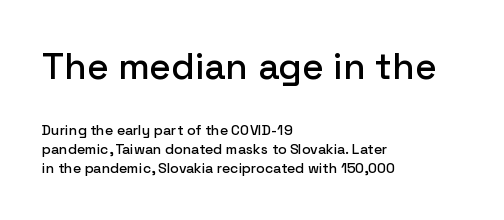
{"serif": "no", "italic": "no", "width": "normal", "stroke_contrast": "low", "x_height": "medium", "monospaced": "no", "underline": "no", "align": "left", "line_spacing": "normal", "line_spacing_ratio": 1.34, "letter_spacing": "normal", "letter_spacing_em": 0.0, "larger_block": "first", "size_ratio": 2.64, "glyph_px": 37}
